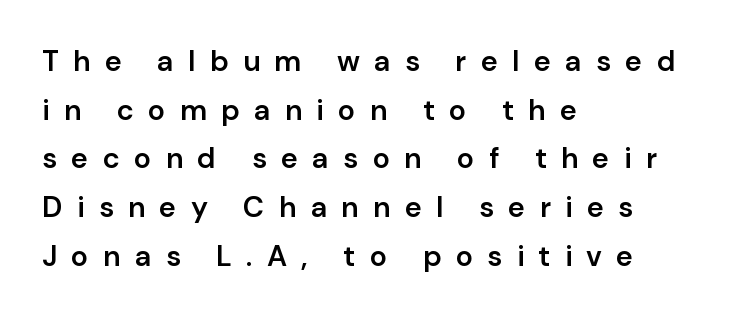
Horizontal alignment here is leftward, the default for most running prose. Each word looks stretched out because of the extra space between its letters. Honestly, there is no underline to notice here at all. Type style note: lacks serifs. Ascenders rise straight up at ninety degrees.
